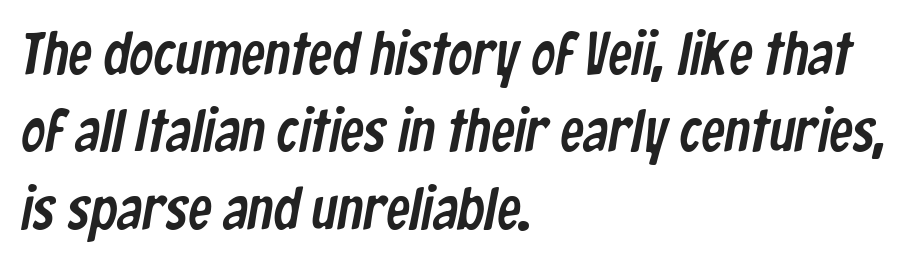
The image shows 60 px condensed sans-serif type; set left-aligned, normal line spacing (1.29x), normal letter spacing, not underlined; low stroke contrast and a medium x-height.
